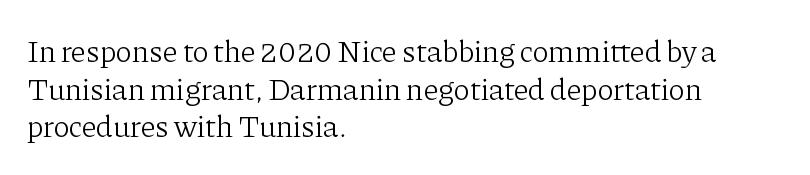
{"serif": "yes", "italic": "no", "bold": "no", "weight": "light", "width": "normal", "stroke_contrast": "low", "x_height": "medium", "monospaced": "no", "underline": "no", "align": "left", "line_spacing_ratio": 1.21, "letter_spacing": "normal", "letter_spacing_em": 0.0, "glyph_px": 31}
